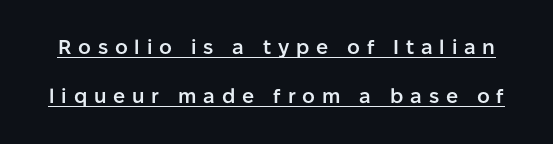
Q: Is the text bold? A: Semi-bold.
Q: Is the text italic (slanted)? A: No, it is upright.
Q: Is the text underlined? A: Yes.
Q: Is the spacing between letters normal or unusually wide? A: Unusually wide.
Q: Is the spacing between lines tight, normal or loose? A: Loose.
